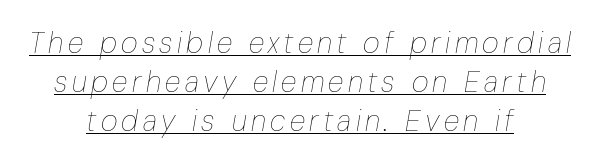
Q: Is the text bold? A: No.
Q: Is the text italic (slanted)? A: Yes, it leans right by about 10 degrees.
Q: Is the text underlined? A: Yes.
Q: How is the paragraph aligned? A: Centered.
Q: Is the spacing between lines tight, normal or loose? A: Normal.
Q: Width (condensed, normal, or wide)? A: Condensed.
Q: Stroke contrast? A: Low.
Q: x-height? A: Medium.
Q: Monospaced? A: No.
